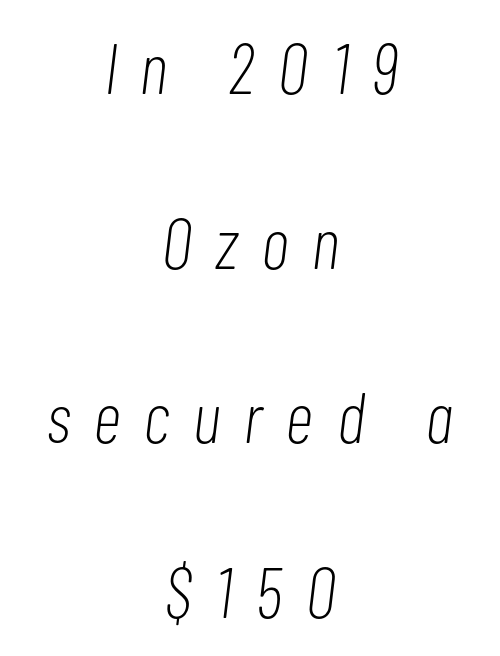
The image shows 71 px light, condensed type, italic (leaning right); set centered, loose line spacing (2.46x), unusually wide letter spacing (+0.34 em), not underlined; low stroke contrast and a medium x-height.
